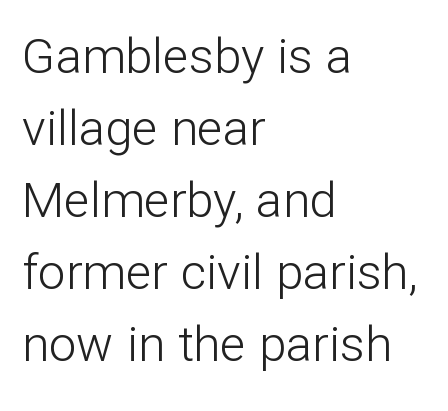
Stems here are at most as thick as an everyday book face. The face used here is proportionally spaced, like ordinary book or web type. Characters follow at the spacing the type designer built in. Alignment: flush left. Descender tails drop into unmarked territory. Unlike a traditional serif, this face leaves its strokes unadorned.
